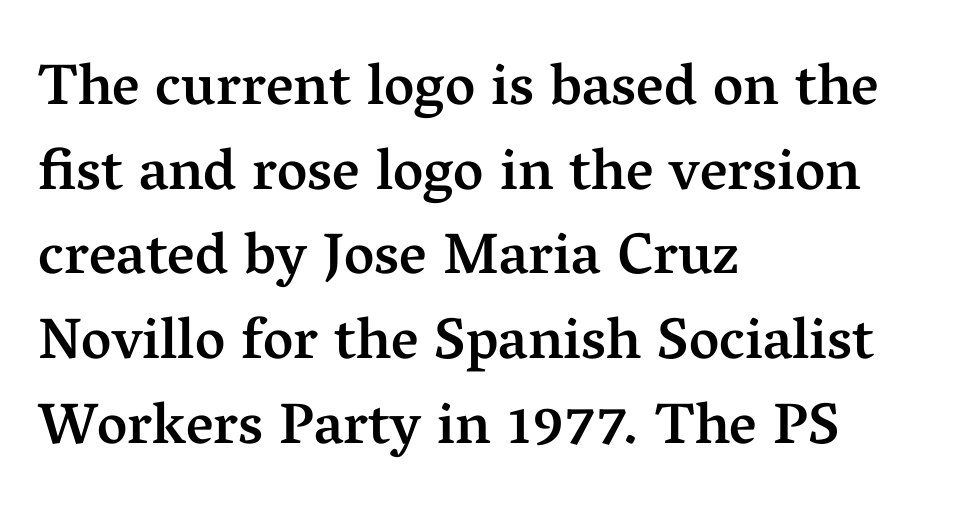
The image shows 58 px semibold serif type, upright; set left-aligned, normal line spacing (1.46x), normal letter spacing, not underlined; medium stroke contrast and a medium x-height.
